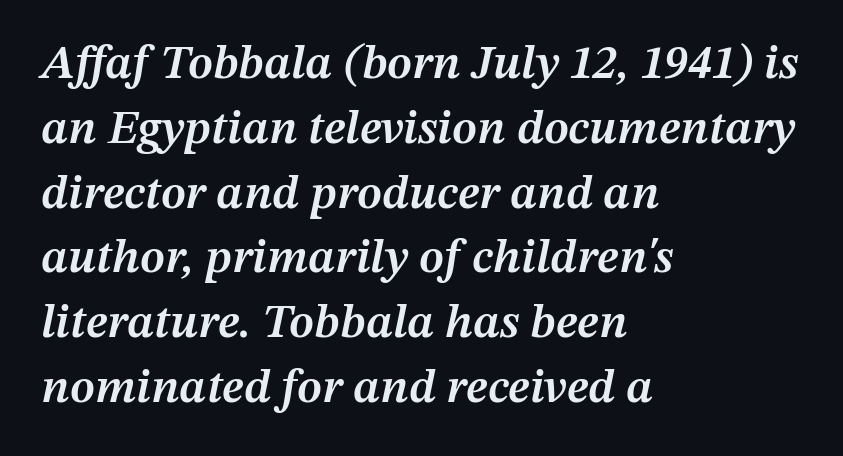
The image shows 48 px semibold type, italic (leaning right); set left-aligned, normal line spacing (1.35x), normal letter spacing, not underlined; medium stroke contrast and a medium x-height.
